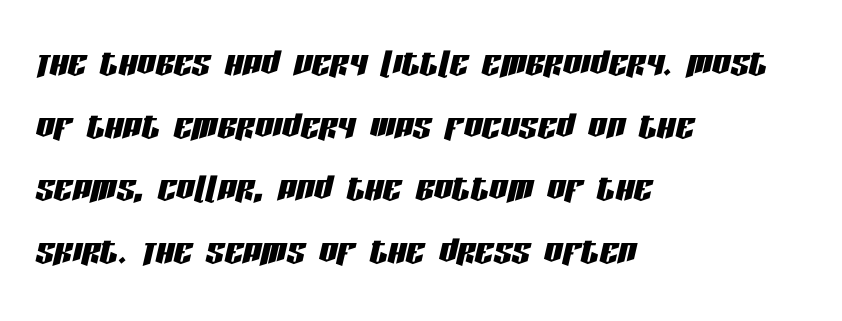
The image shows 46 px condensed type, italic (leaning right); set left-aligned, normal line spacing (1.36x), normal letter spacing, not underlined; low stroke contrast and a large x-height.
